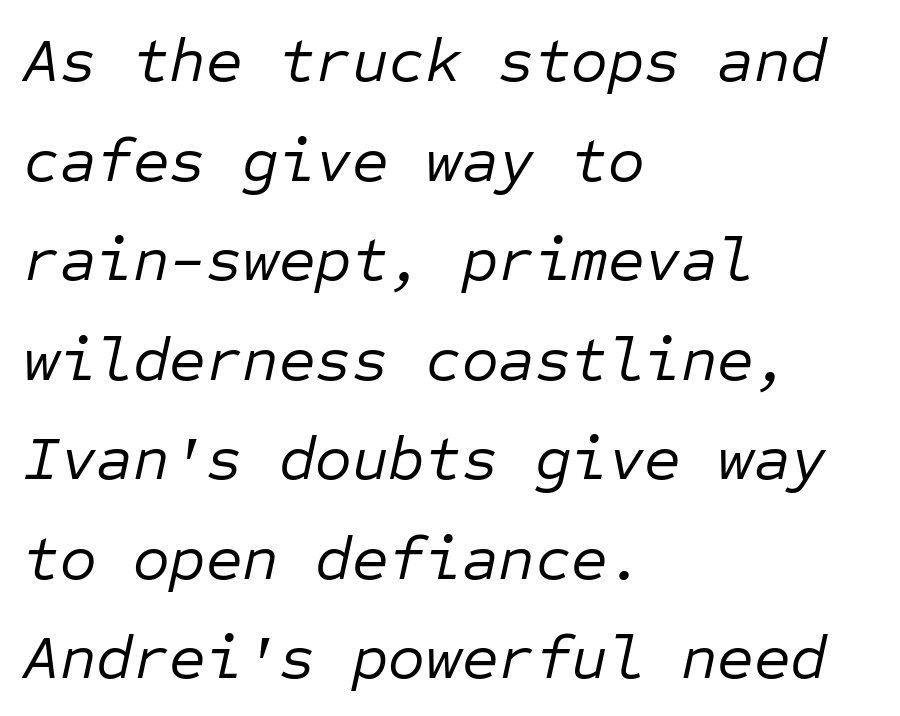
The image shows 63 px regular-weight type, italic (leaning right), monospaced; set left-aligned, normal line spacing (1.58x), normal letter spacing, not underlined; low stroke contrast and a medium x-height.
